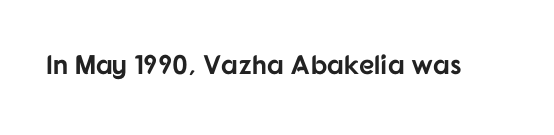
What stands out about the letter spacing? Nothing — it is the standard amount. No italicization has been applied; the sample stays upright. The gap between lines stays unmarked. Thick stems and heavy bowls — unmistakably bold.
